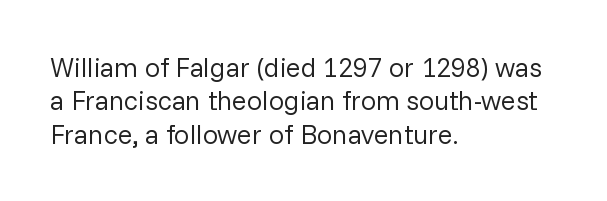
{"italic": "no", "bold": "no", "underline": "no", "align": "left", "line_spacing_ratio": 1.24, "letter_spacing": "normal", "letter_spacing_em": 0.0, "glyph_px": 27}
